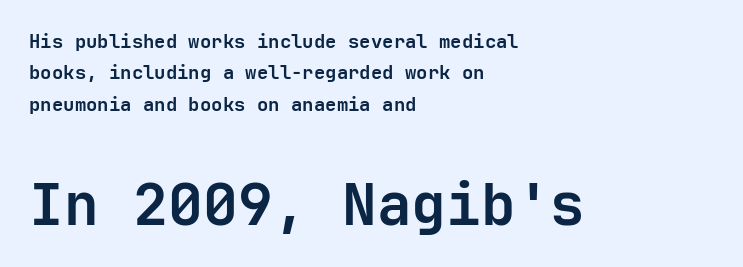
Q: Is the text bold? A: Yes.
Q: Is the text italic (slanted)? A: No, it is upright.
Q: Is the typeface a serif or a sans-serif typeface? A: Sans-serif.
Q: Is the text underlined? A: No.
Q: How is the paragraph aligned? A: Left-aligned.
Q: Is the spacing between letters normal or unusually wide? A: Normal.
Q: Is the spacing between lines tight, normal or loose? A: Normal.
Q: Which block of text is set in a larger size, the first (top) or the second (bottom)? A: The second (bottom) one.
Q: Width (condensed, normal, or wide)? A: Normal.
Q: Stroke contrast? A: Low.
Q: x-height? A: Medium.
